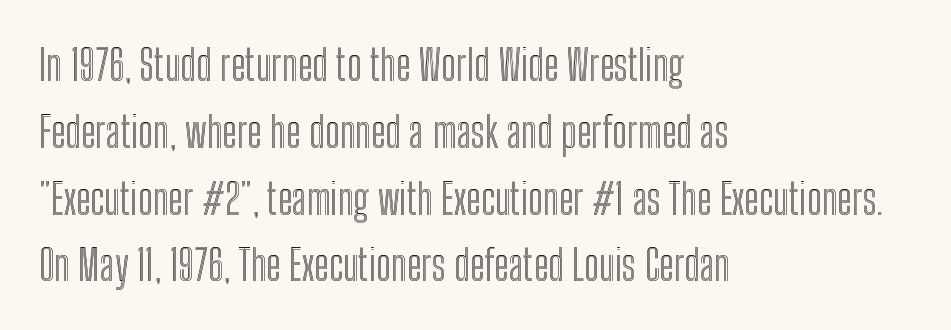
Does the copy run flush right? No — it runs flush left. Do the characters align in a grid? No, the font is proportional. You could call the tracking neutral — neither tight nor loose. Rule under the text: the space is simply empty. This sample uses an upright cut, with every glyph sitting square on the baseline. A typesetter would call this leading conventional body-copy spacing.
